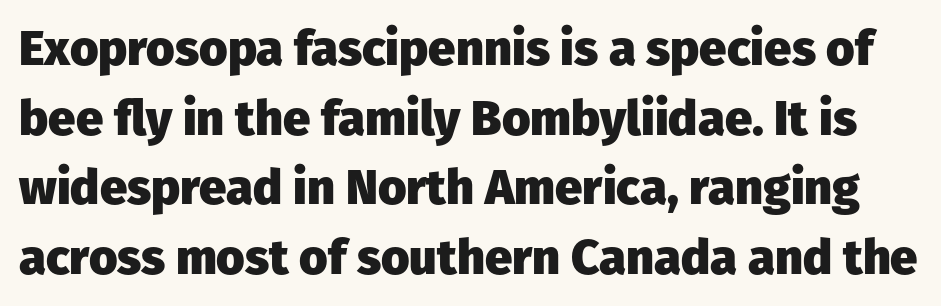
The image shows 49 px heavy sans-serif type, upright; set normal line spacing (1.42x), normal letter spacing, not underlined; low stroke contrast and a medium x-height.
